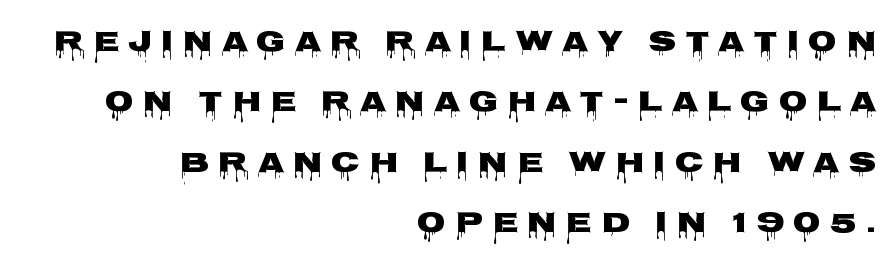
Tall strokes in this sample are plumb rather than angled. Honestly, the rows look like they've been pulled way apart. Strokes here are thick enough to call this a true bold. The line texture is sparse and dotted thanks to wide tracking.
